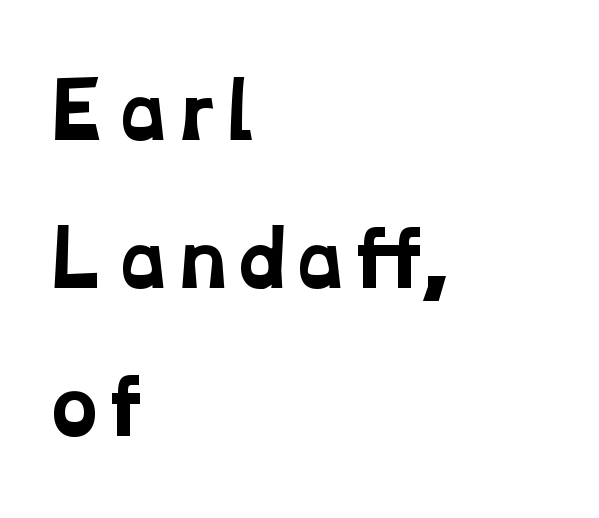
Thick stems and heavy bowls — unmistakably bold. Standard letterfit; no display-style spreading of the glyphs. The string is rendered with underlining switched off. Looks like regular typesetting: each glyph gets only the width it needs. In CSS terms this would be text-align: left. Serifs: yes, visible at the terminals of the letterforms.
